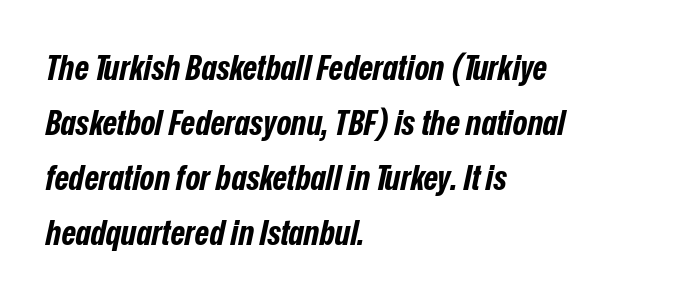
{"italic": "yes", "lean": "right", "slant_degrees": 12, "bold": "yes", "weight": "bold", "width": "condensed", "stroke_contrast": "low", "x_height": "medium", "monospaced": "no", "underline": "no", "align": "left", "line_spacing": "normal", "line_spacing_ratio": 1.57, "letter_spacing": "normal", "letter_spacing_em": 0.0, "glyph_px": 35}
